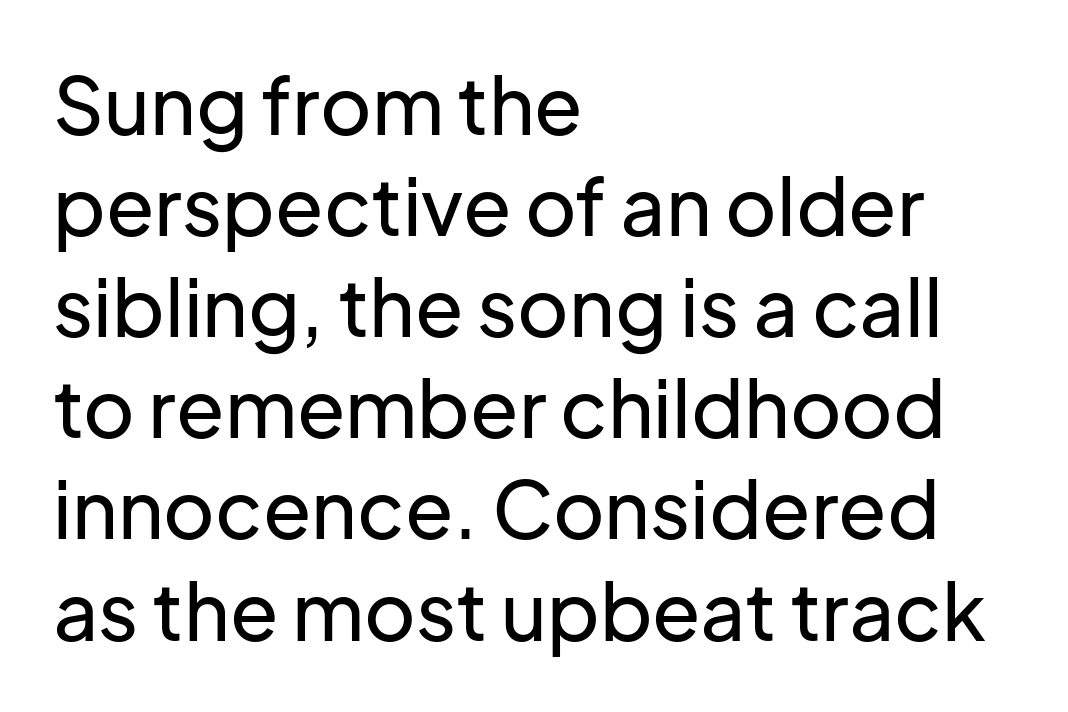
The image shows 79 px sans-serif type, upright; set left-aligned, normal line spacing (1.28x), normal letter spacing, not underlined; low stroke contrast and a medium x-height.
